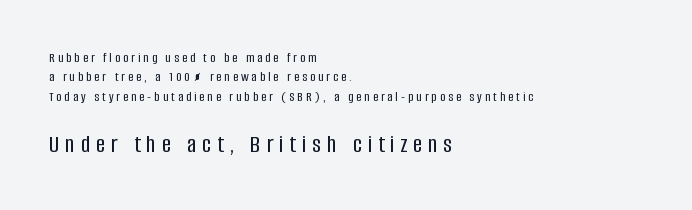
{"italic": "no", "underline": "no", "align": "left", "line_spacing": "normal", "line_spacing_ratio": 1.39, "letter_spacing": "wide", "letter_spacing_em": 0.22, "larger_block": "second", "size_ratio": 1.86, "glyph_px": 26}
